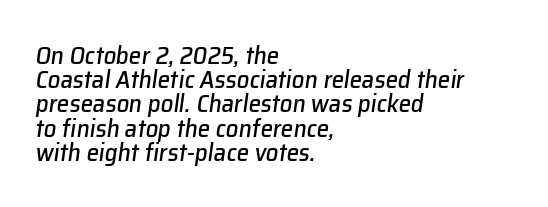
The rendering uses a small line-height, squeezing the rows. Alignment: flush left. These lines keep a tight, regular rhythm from letter to letter. Observe the lean: these are italic letterforms.
